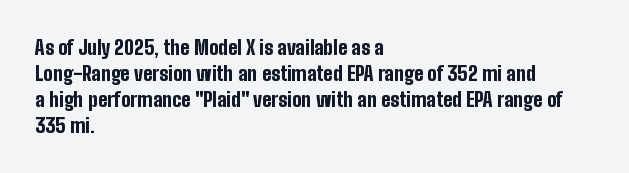
The image shows 20 px bold type, upright; set left-aligned, normal line spacing (1.3x), normal letter spacing, not underlined.
